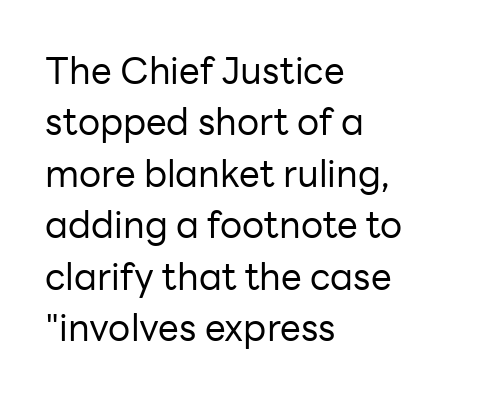
Q: Is the text bold? A: No.
Q: Is the text italic (slanted)? A: No, it is upright.
Q: Is the typeface a serif or a sans-serif typeface? A: Sans-serif.
Q: Is the text underlined? A: No.
Q: How is the paragraph aligned? A: Left-aligned.
Q: Is the spacing between letters normal or unusually wide? A: Normal.
Q: Is the spacing between lines tight, normal or loose? A: Normal.
Q: Width (condensed, normal, or wide)? A: Normal.
Q: Stroke contrast? A: Low.
Q: x-height? A: Medium.
Q: Monospaced? A: No.
